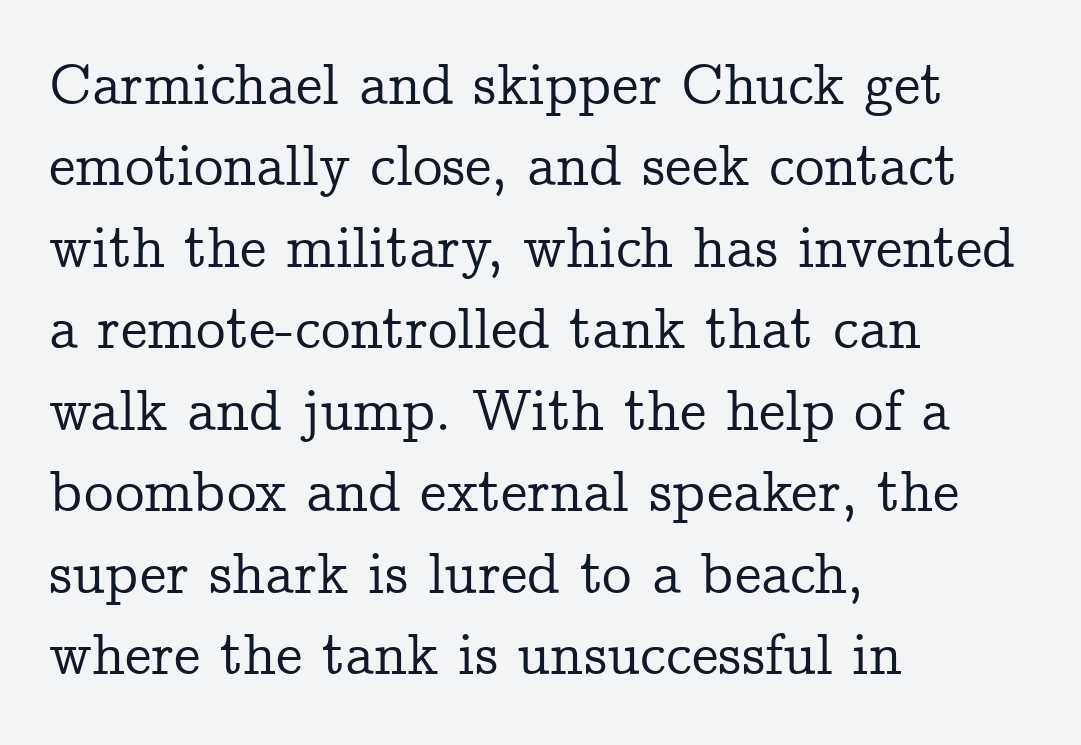
{"serif": "yes", "italic": "no", "width": "normal", "stroke_contrast": "low", "x_height": "medium", "monospaced": "no", "underline": "no", "align": "left", "line_spacing": "normal", "line_spacing_ratio": 1.38, "letter_spacing": "normal", "letter_spacing_em": 0.0, "glyph_px": 59}
